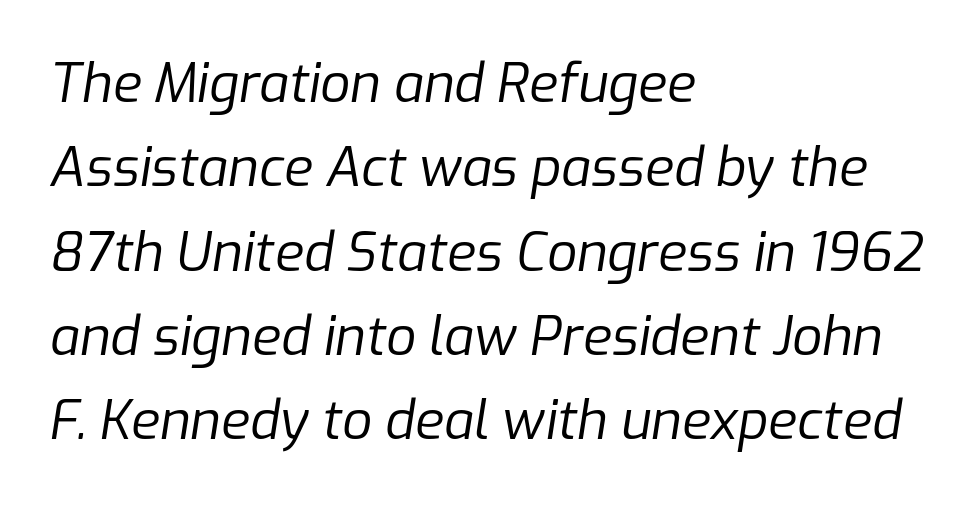
The rendering anchors every line to the left-hand side. The area under the type is left untouched. The horizontal fit of the characters is conventional and even. The letters advance in unequal steps, a hallmark of proportional type. Rendered with sloped, italic letterforms. Heft: none added — not bold.
